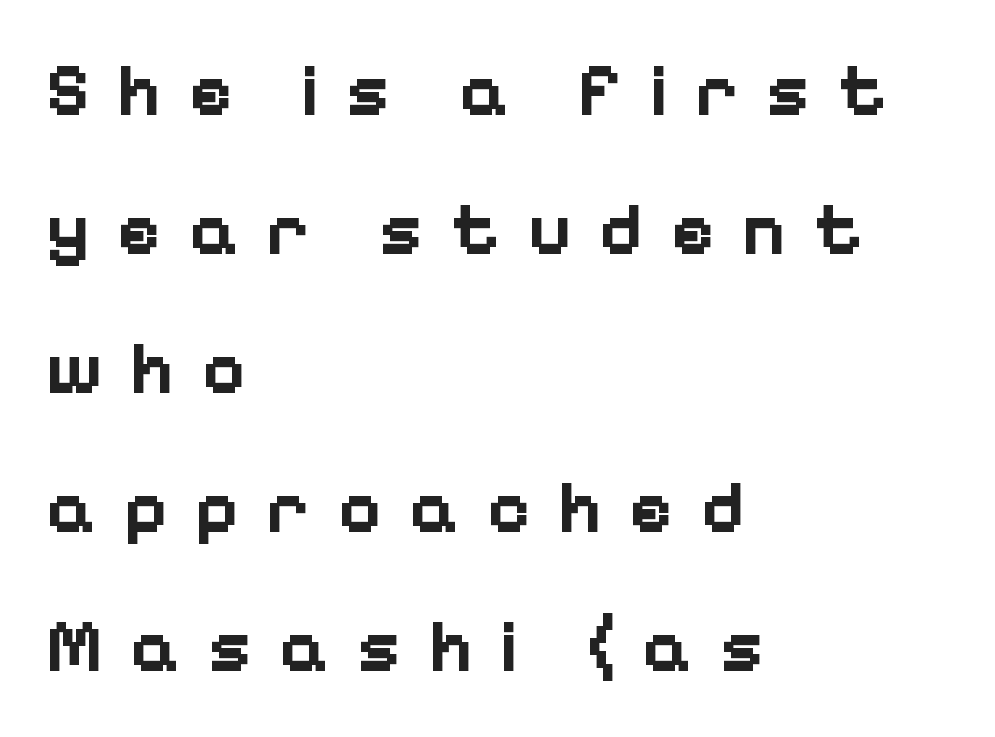
The image shows 74 px bold sans-serif type, upright; set left-aligned, line spacing 1.88x, unusually wide letter spacing (+0.36 em), not underlined; low stroke contrast and a medium x-height.
